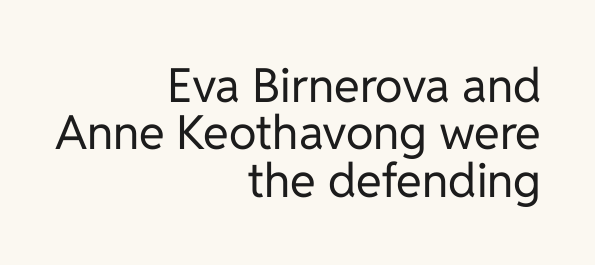
The image shows 47 px regular-weight sans-serif type, upright; set right-aligned, tight line spacing (1.01x), normal letter spacing, not underlined; low stroke contrast and a medium x-height.
